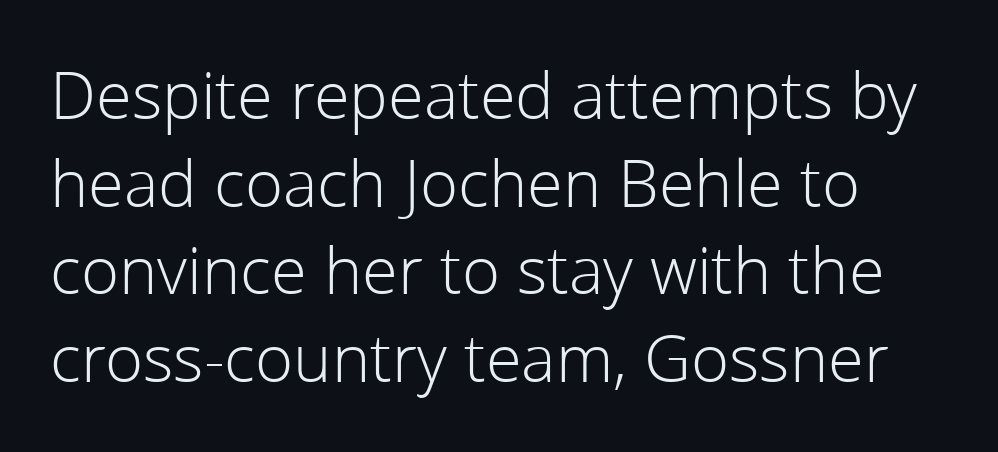
The image shows 65 px light sans-serif type, upright; set normal line spacing (1.35x), normal letter spacing, not underlined; low stroke contrast and a medium x-height.
